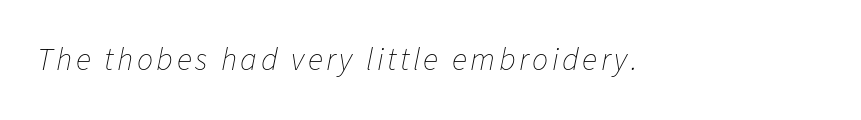
{"italic": "yes", "lean": "right", "slant_degrees": 11, "bold": "no", "weight": "thin", "width": "normal", "stroke_contrast": "low", "x_height": "medium", "monospaced": "no", "underline": "no", "glyph_px": 32}
